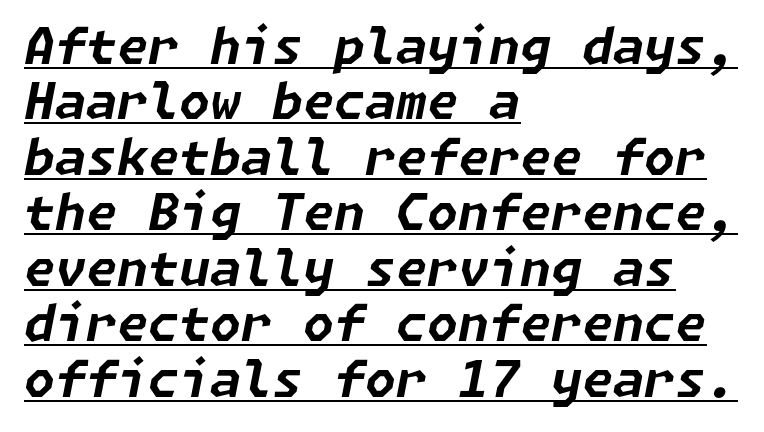
{"italic": "yes", "lean": "right", "slant_degrees": 11, "bold": "yes", "weight": "bold", "width": "normal", "stroke_contrast": "low", "x_height": "medium", "underline": "yes", "align": "left", "line_spacing": "tight", "line_spacing_ratio": 1.11, "letter_spacing": "normal", "letter_spacing_em": 0.0, "glyph_px": 50}
